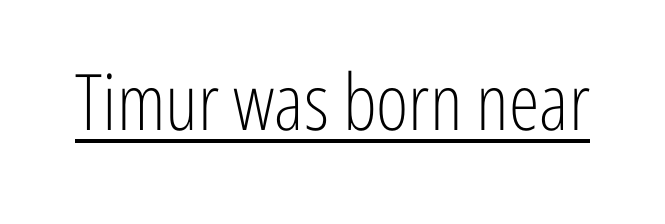
{"serif": "no", "italic": "no", "bold": "no", "weight": "light", "width": "condensed", "stroke_contrast": "low", "x_height": "medium", "monospaced": "no", "underline": "yes", "letter_spacing": "normal", "letter_spacing_em": 0.0, "glyph_px": 78}
